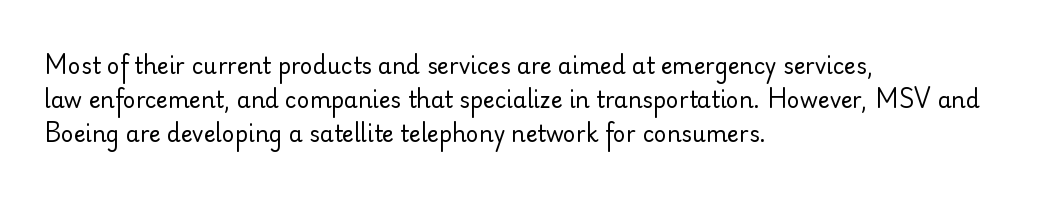
{"italic": "no", "bold": "no", "underline": "no", "align": "left", "line_spacing": "normal", "line_spacing_ratio": 1.55, "letter_spacing": "normal", "letter_spacing_em": 0.0, "glyph_px": 22}
